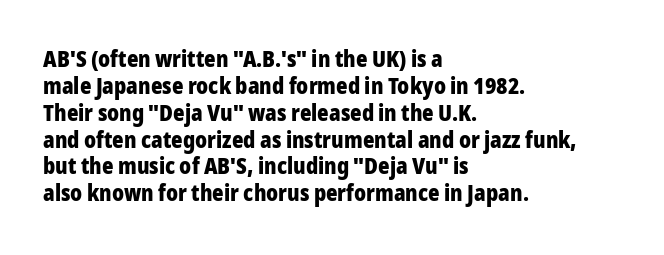
The image shows 22 px bold type, upright; set left-aligned, line spacing 1.22x, normal letter spacing, not underlined.
